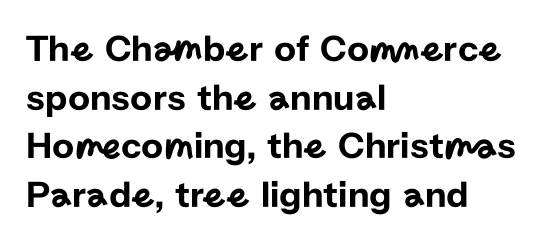
Q: Is the text italic (slanted)? A: No, it is upright.
Q: Is the typeface a serif or a sans-serif typeface? A: Sans-serif.
Q: Is the text underlined? A: No.
Q: How is the paragraph aligned? A: Left-aligned.
Q: Is the spacing between letters normal or unusually wide? A: Normal.
Q: Is the spacing between lines tight, normal or loose? A: Normal.
Q: Width (condensed, normal, or wide)? A: Normal.
Q: Stroke contrast? A: Low.
Q: x-height? A: Medium.
Q: Monospaced? A: No.
